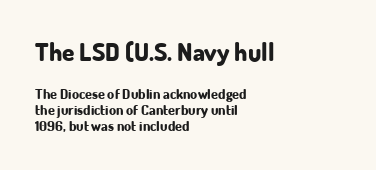
Q: Is the text bold? A: Yes.
Q: Is the text italic (slanted)? A: No, it is upright.
Q: Is the text underlined? A: No.
Q: How is the paragraph aligned? A: Left-aligned.
Q: Is the spacing between letters normal or unusually wide? A: Normal.
Q: Is the spacing between lines tight, normal or loose? A: Tight.
Q: Which block of text is set in a larger size, the first (top) or the second (bottom)? A: The first (top) one.
